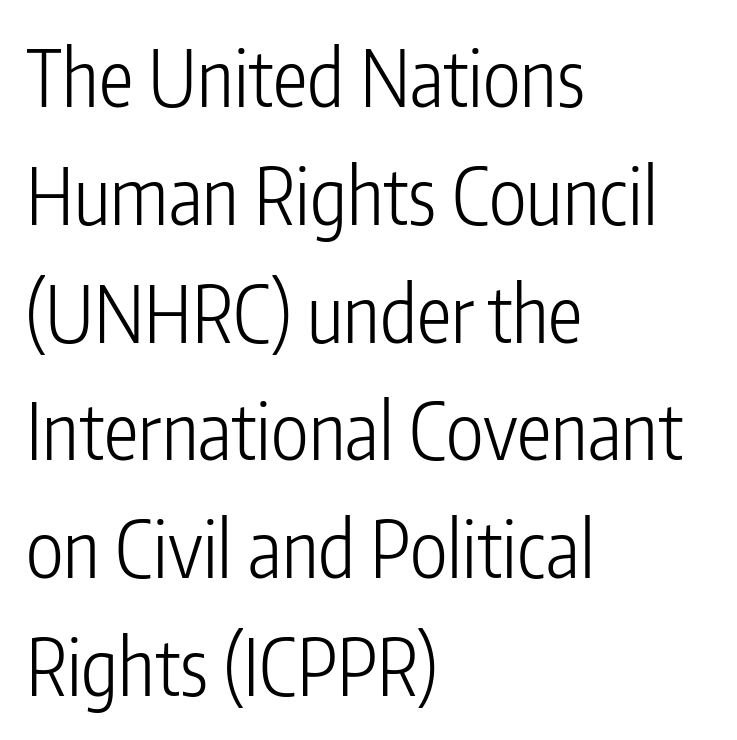
Clear beneath every line of the passage. Is the type heavy? It reads as light-to-regular instead. The setting favours the left margin, as ordinary paragraphs usually do. The type sits square on the baseline with zero lean. What's the leading like? Ordinary, nothing unusual.
